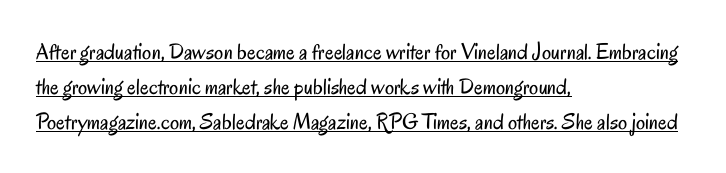
{"italic": "no", "bold": "no", "underline": "yes", "align": "left", "line_spacing": "normal", "line_spacing_ratio": 1.52, "letter_spacing": "normal", "letter_spacing_em": 0.0, "glyph_px": 23}
